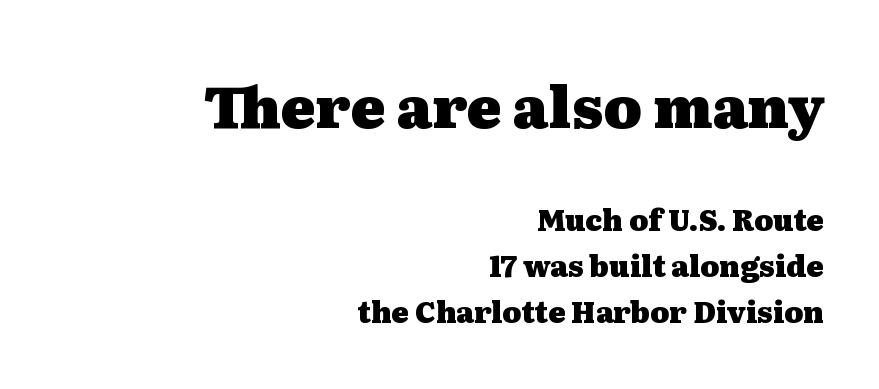
Glyph-to-glyph distance matches everyday printed text. Character widths vary here, with narrow letters taking less room than wide ones. Each new line begins a customary step beneath the previous one. The face used here appears at its bigger size in the upper chunk.
